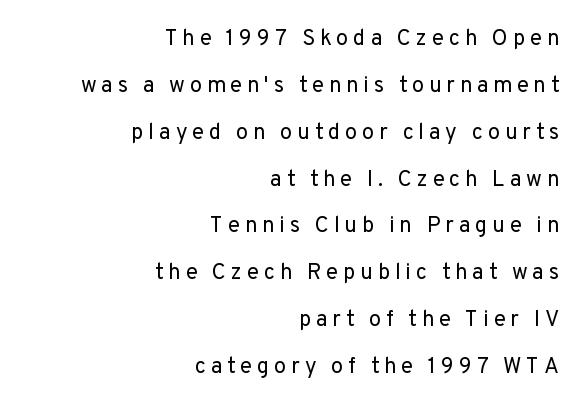
Honestly, the rows look like they've been pulled way apart. Tall strokes in this sample are plumb rather than angled. Is this a heavy cut? Hardly; it is regular or lighter. There is plenty of visible air inserted between adjacent glyphs. The setting favours the right margin, as signatures and pull-quotes sometimes do. Descenders are the only things crossing below the line.
